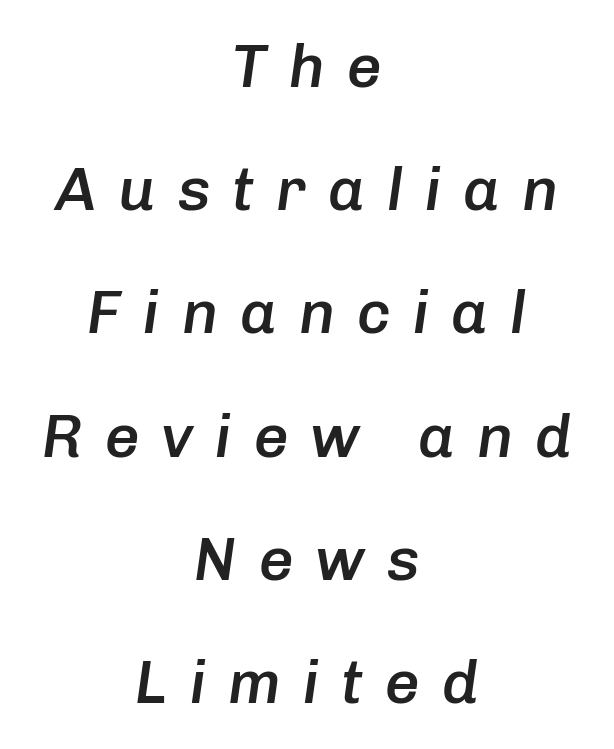
Q: Is the text bold? A: Semi-bold.
Q: Is the text italic (slanted)? A: Yes, it leans right by about 8 degrees.
Q: Is the text underlined? A: No.
Q: How is the paragraph aligned? A: Centered.
Q: Is the spacing between letters normal or unusually wide? A: Unusually wide.
Q: Is the spacing between lines tight, normal or loose? A: Loose.
Q: Width (condensed, normal, or wide)? A: Normal.
Q: Stroke contrast? A: Low.
Q: x-height? A: Medium.
Q: Monospaced? A: No.
